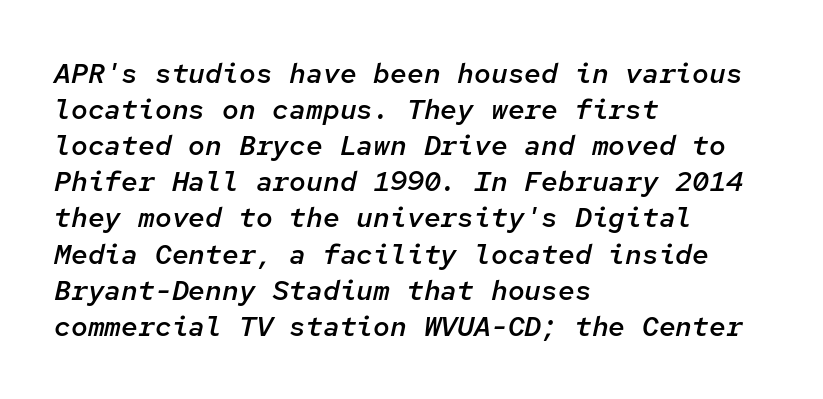
{"italic": "yes", "lean": "right", "slant_degrees": 12, "bold": "semi", "weight": "semibold", "width": "normal", "stroke_contrast": "low", "x_height": "medium", "monospaced": "yes", "underline": "no", "align": "left", "line_spacing": "normal", "line_spacing_ratio": 1.29, "letter_spacing": "normal", "letter_spacing_em": 0.0, "glyph_px": 28}
